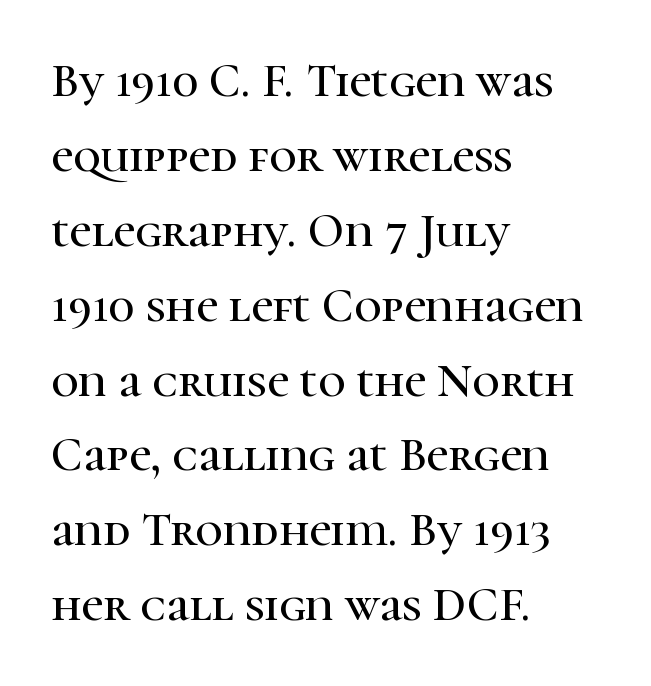
Q: Is the text italic (slanted)? A: No, it is upright.
Q: Is the typeface a serif or a sans-serif typeface? A: Serif.
Q: Is the text underlined? A: No.
Q: How is the paragraph aligned? A: Left-aligned.
Q: Is the spacing between letters normal or unusually wide? A: Normal.
Q: Is the spacing between lines tight, normal or loose? A: Normal.
Q: Width (condensed, normal, or wide)? A: Normal.
Q: Stroke contrast? A: High.
Q: x-height? A: Medium.
Q: Monospaced? A: No.
